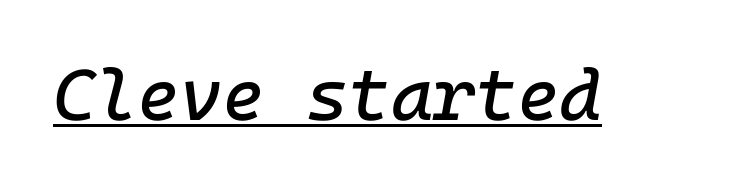
The image shows 72 px text type, italic (leaning right); set normal letter spacing, underlined; low stroke contrast and a medium x-height.
